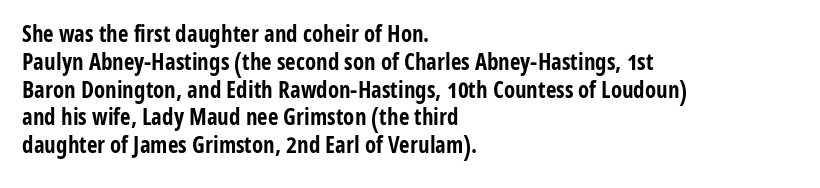
Q: Is the text bold? A: Yes.
Q: Is the text italic (slanted)? A: No, it is upright.
Q: Is the text underlined? A: No.
Q: How is the paragraph aligned? A: Left-aligned.
Q: Is the spacing between letters normal or unusually wide? A: Normal.
